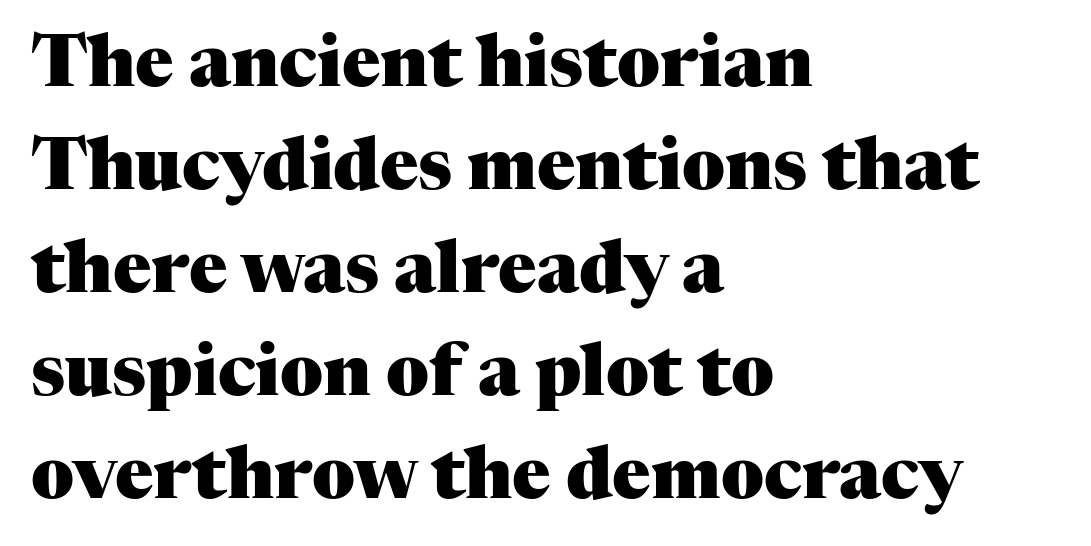
{"serif": "yes", "italic": "no", "bold": "yes", "weight": "heavy", "width": "normal", "stroke_contrast": "medium", "x_height": "medium", "monospaced": "no", "underline": "no", "align": "left", "line_spacing": "normal", "line_spacing_ratio": 1.45, "letter_spacing": "normal", "letter_spacing_em": 0.0, "glyph_px": 71}
